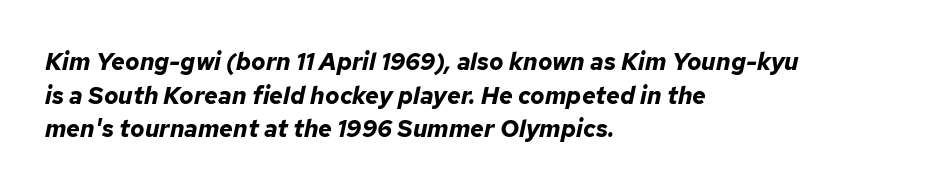
Q: Is the text bold? A: Yes.
Q: Is the text italic (slanted)? A: Yes, it leans right by about 12 degrees.
Q: Is the text underlined? A: No.
Q: How is the paragraph aligned? A: Left-aligned.
Q: Is the spacing between letters normal or unusually wide? A: Normal.
Q: Is the spacing between lines tight, normal or loose? A: Normal.
